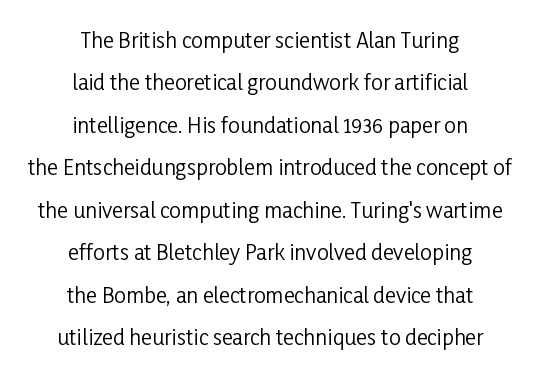
Q: Is the text bold? A: No.
Q: Is the text italic (slanted)? A: No, it is upright.
Q: Is the text underlined? A: No.
Q: How is the paragraph aligned? A: Centered.
Q: Is the spacing between letters normal or unusually wide? A: Normal.
Q: Is the spacing between lines tight, normal or loose? A: Loose.
